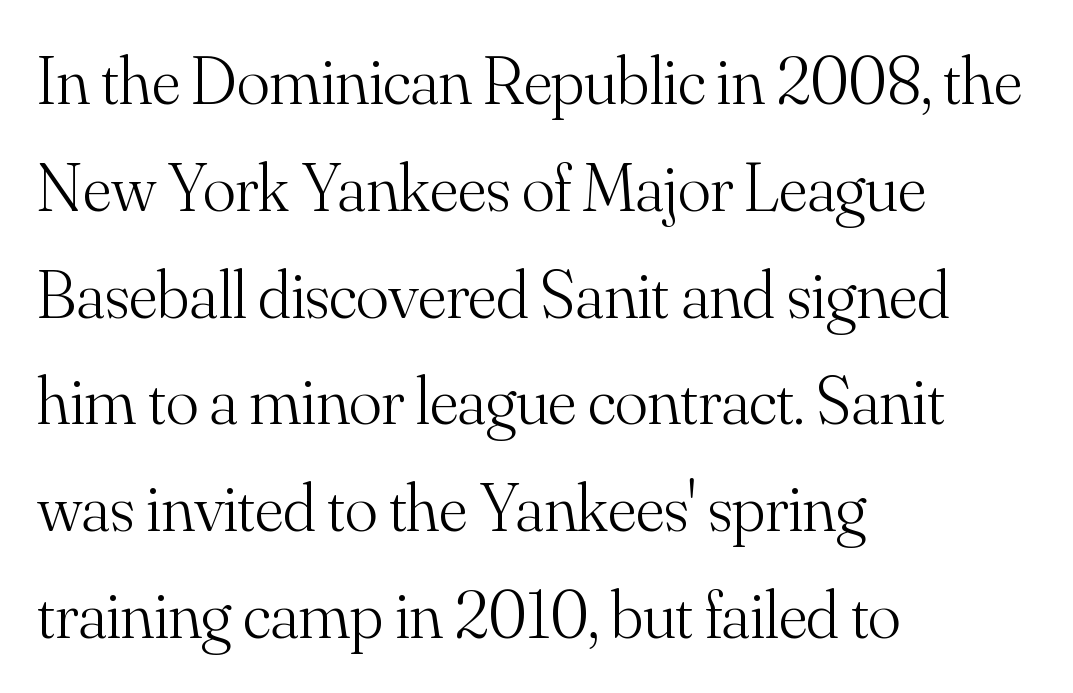
{"serif": "yes", "italic": "no", "bold": "no", "weight": "light", "width": "normal", "stroke_contrast": "medium", "x_height": "small", "monospaced": "no", "underline": "no", "align": "left", "line_spacing": "normal", "line_spacing_ratio": 1.57, "letter_spacing": "normal", "letter_spacing_em": 0.0, "glyph_px": 68}
